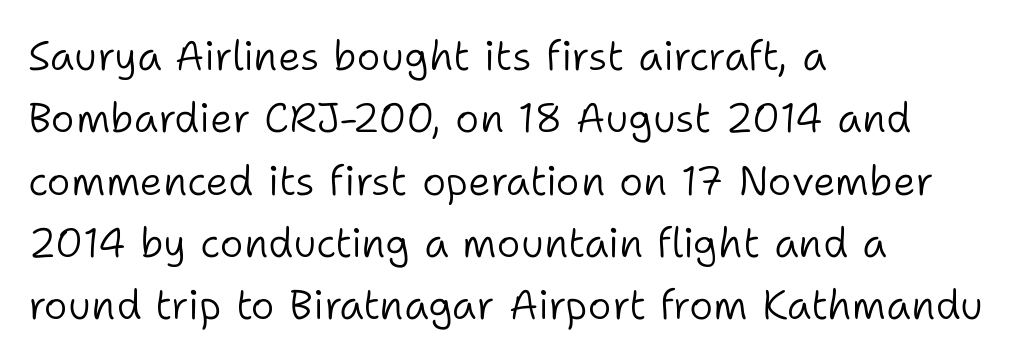
The image shows 41 px light sans-serif type, upright; set left-aligned, normal line spacing (1.52x), normal letter spacing, not underlined; low stroke contrast and a medium x-height.
